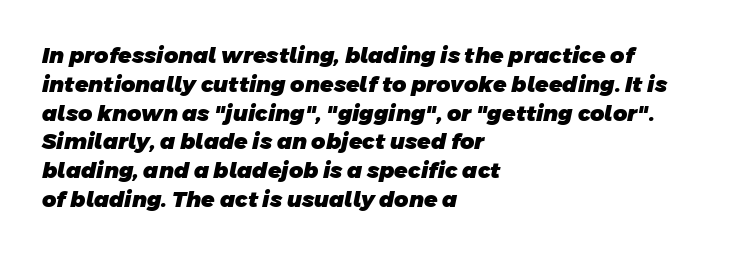
The image shows 22 px bold type; set left-aligned, normal line spacing (1.31x), normal letter spacing, not underlined.
